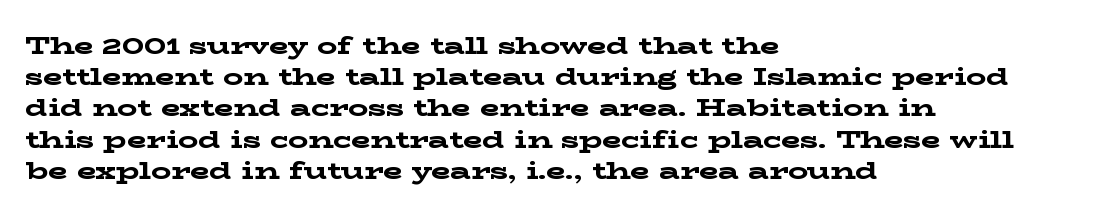
Q: Is the text bold? A: Yes.
Q: Is the text italic (slanted)? A: No, it is upright.
Q: Is the text underlined? A: No.
Q: How is the paragraph aligned? A: Left-aligned.
Q: Is the spacing between letters normal or unusually wide? A: Normal.
Q: Is the spacing between lines tight, normal or loose? A: Normal.
